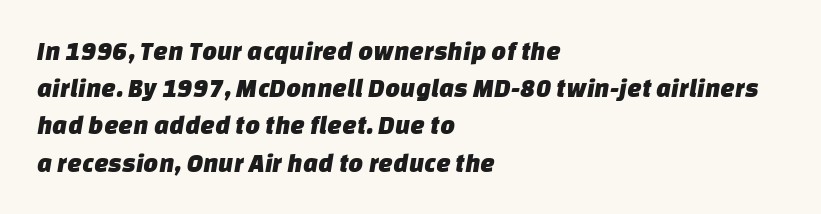
Honestly, the row spacing looks completely unremarkable. Anything drawn beneath the words? Only blank space. The compositor pushed each line to the left boundary. Words appear dense and cohesive because spacing is normal.
